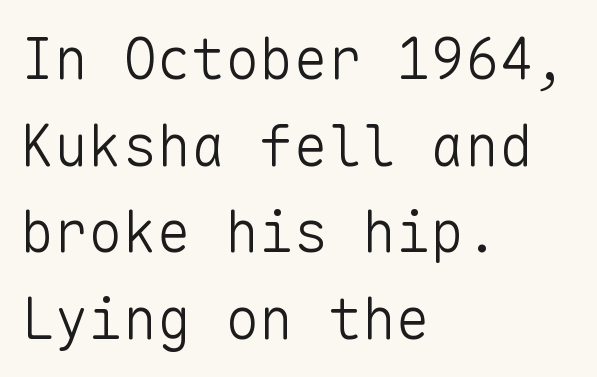
The image shows 57 px light sans-serif type, upright, monospaced; set left-aligned, normal line spacing (1.52x), normal letter spacing, not underlined; low stroke contrast and a medium x-height.
